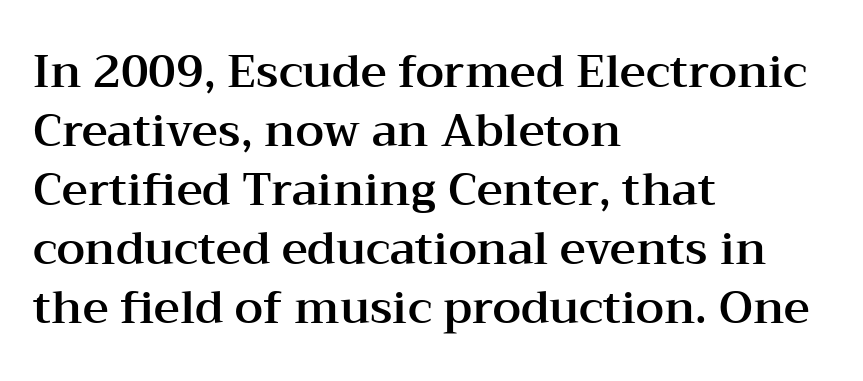
{"serif": "yes", "italic": "no", "width": "wide", "stroke_contrast": "medium", "x_height": "medium", "monospaced": "no", "underline": "no", "align": "left", "line_spacing": "normal", "line_spacing_ratio": 1.31, "letter_spacing": "normal", "letter_spacing_em": 0.0, "glyph_px": 45}
